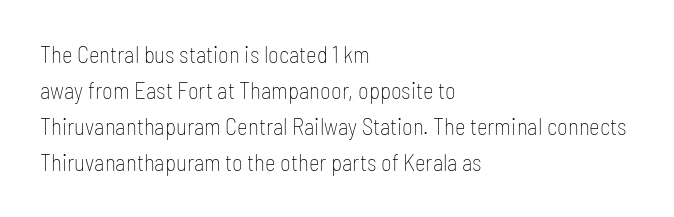
{"italic": "no", "bold": "no", "underline": "no", "align": "left", "line_spacing": "normal", "line_spacing_ratio": 1.57, "letter_spacing": "normal", "letter_spacing_em": 0.0, "glyph_px": 23}
